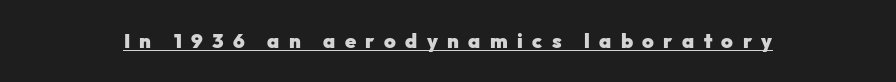
Quick note: underline on. Does the lettering tilt? It doesn't — this is upright. Glyph-to-glyph distance is far greater than everyday printed text. The rendering uses a bold face; every stroke is thick and dark.
